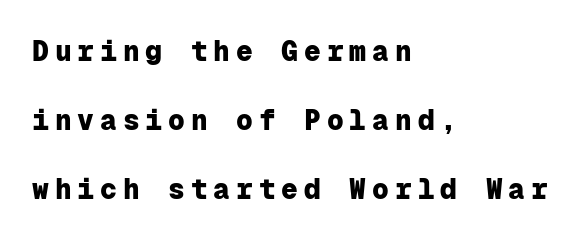
Where is the straight margin? On the left. The face used here has the dense, thick strokes of a bold. Letterform terminals end flat and unadorned throughout the passage. Every character here occupies the same horizontal width, giving the sample a typewriter-like rhythm. The space beneath each line is pristine and unruled. Tall strokes in this sample are plumb rather than angled.
